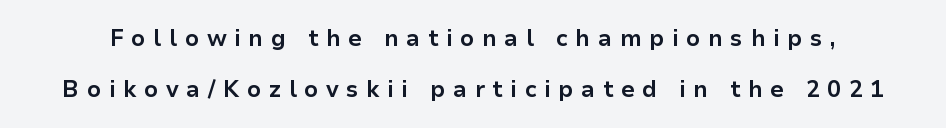
The image shows 23 px bold type, upright; set loose line spacing (2.21x), unusually wide letter spacing (+0.33 em), not underlined.
